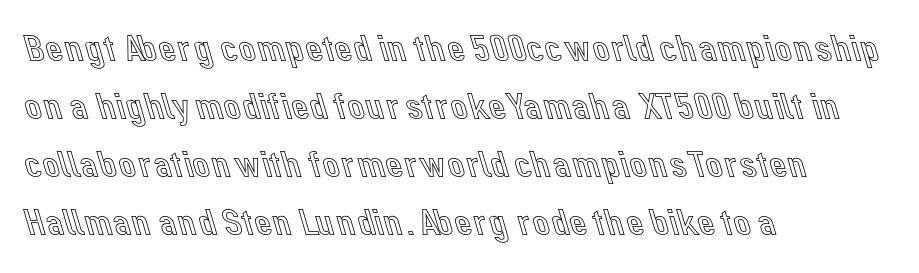
Type without underlining. In terms of leading, this rendering sits right in the middle. Every row of glyphs begins at an identical x-position on the left. There is no visible air inserted between adjacent glyphs.
